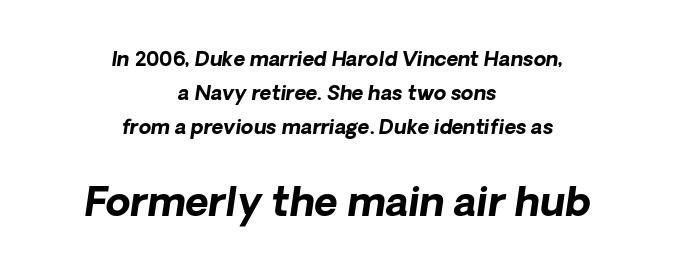
{"serif": "no", "bold": "yes", "weight": "bold", "width": "normal", "stroke_contrast": "low", "x_height": "medium", "monospaced": "no", "underline": "no", "align": "center", "line_spacing_ratio": 1.71, "letter_spacing": "normal", "letter_spacing_em": 0.0, "larger_block": "second", "size_ratio": 2.0, "glyph_px": 40}
